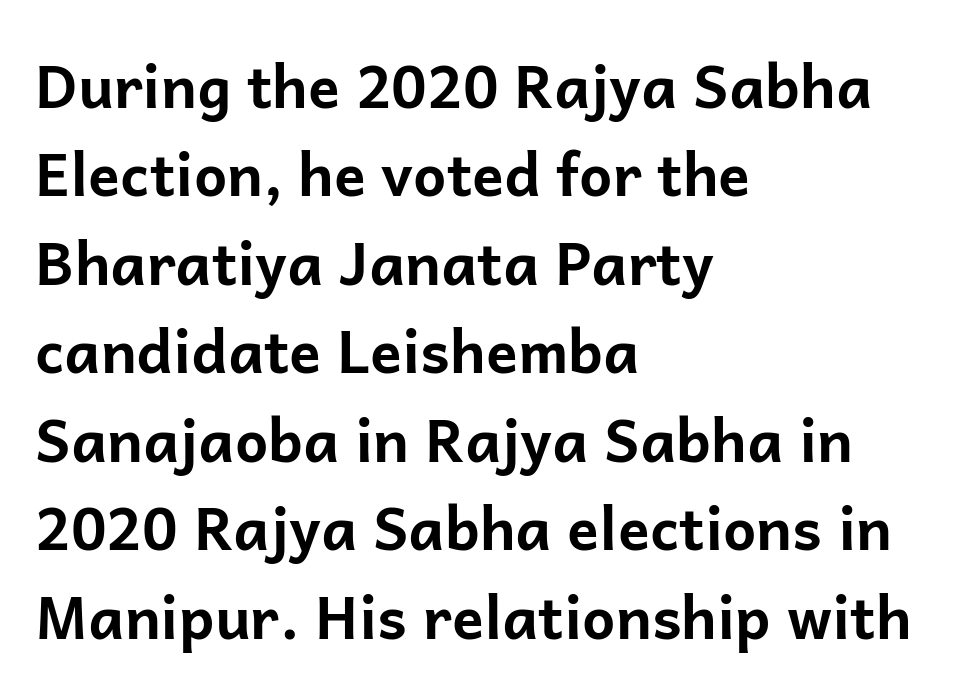
Q: Is the text bold? A: Yes.
Q: Is the text italic (slanted)? A: No, it is upright.
Q: Is the typeface a serif or a sans-serif typeface? A: Sans-serif.
Q: Is the text underlined? A: No.
Q: How is the paragraph aligned? A: Left-aligned.
Q: Is the spacing between letters normal or unusually wide? A: Normal.
Q: Is the spacing between lines tight, normal or loose? A: Normal.
Q: Width (condensed, normal, or wide)? A: Normal.
Q: Stroke contrast? A: Low.
Q: x-height? A: Medium.
Q: Monospaced? A: No.
